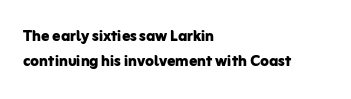
{"italic": "no", "bold": "yes", "underline": "no", "align": "left", "line_spacing_ratio": 1.23, "letter_spacing": "normal", "letter_spacing_em": 0.0, "glyph_px": 20}
